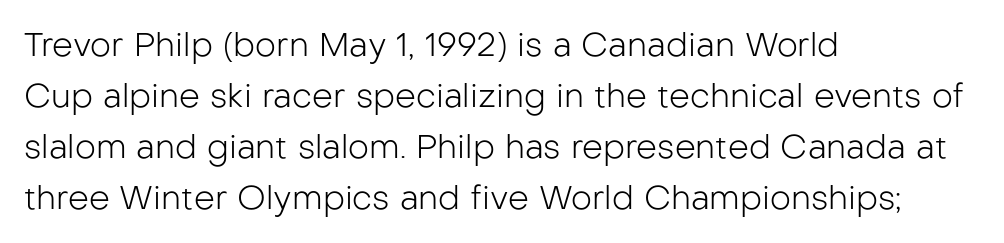
Q: Is the text bold? A: No.
Q: Is the text italic (slanted)? A: No, it is upright.
Q: Is the typeface a serif or a sans-serif typeface? A: Sans-serif.
Q: Is the text underlined? A: No.
Q: How is the paragraph aligned? A: Left-aligned.
Q: Is the spacing between letters normal or unusually wide? A: Normal.
Q: Is the spacing between lines tight, normal or loose? A: Normal.
Q: Width (condensed, normal, or wide)? A: Normal.
Q: Stroke contrast? A: Low.
Q: x-height? A: Medium.
Q: Monospaced? A: No.
